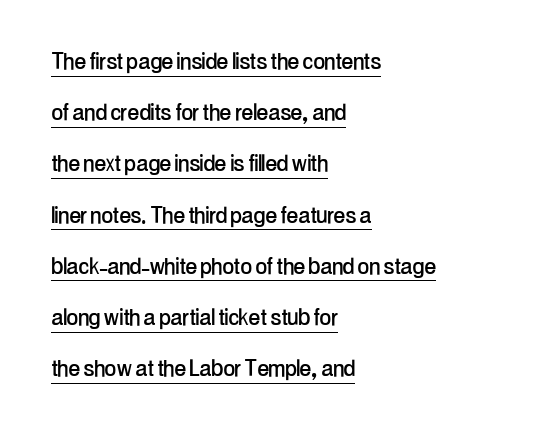
The paragraph shown leans on its left margin. The tracking reads as untouched default to a designer's eye. Serifs: no, the terminals of the letterforms are clean. The glyphs are accompanied by a horizontal stroke just below them.
